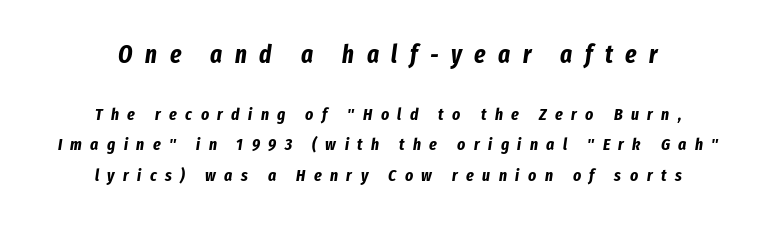
Observe the lean: these are italic letterforms. Notice how the passage keeps no hard edge, just a central spine. This sample uses expanded letter spacing, leaving extra air between glyphs. Note: larger setting up top, smaller setting below. Caption: bold face, heavy strokes. Has an underline been added? It has not.
